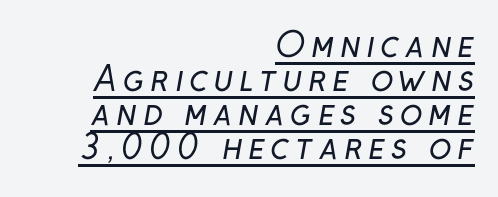
Q: Is the text bold? A: No.
Q: Is the typeface a serif or a sans-serif typeface? A: Sans-serif.
Q: Is the text underlined? A: Yes.
Q: How is the paragraph aligned? A: Right-aligned.
Q: Is the spacing between lines tight, normal or loose? A: Tight.
Q: Width (condensed, normal, or wide)? A: Normal.
Q: Stroke contrast? A: Low.
Q: x-height? A: Medium.
Q: Monospaced? A: No.
